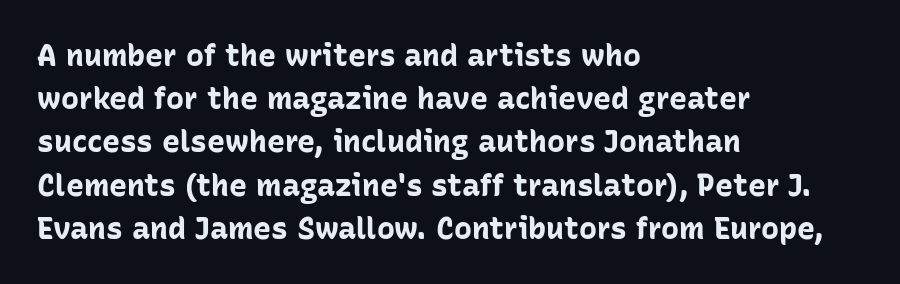
The image shows 30 px bold sans-serif type, upright; set left-aligned, normal line spacing (1.44x), normal letter spacing, not underlined; low stroke contrast and a medium x-height.
